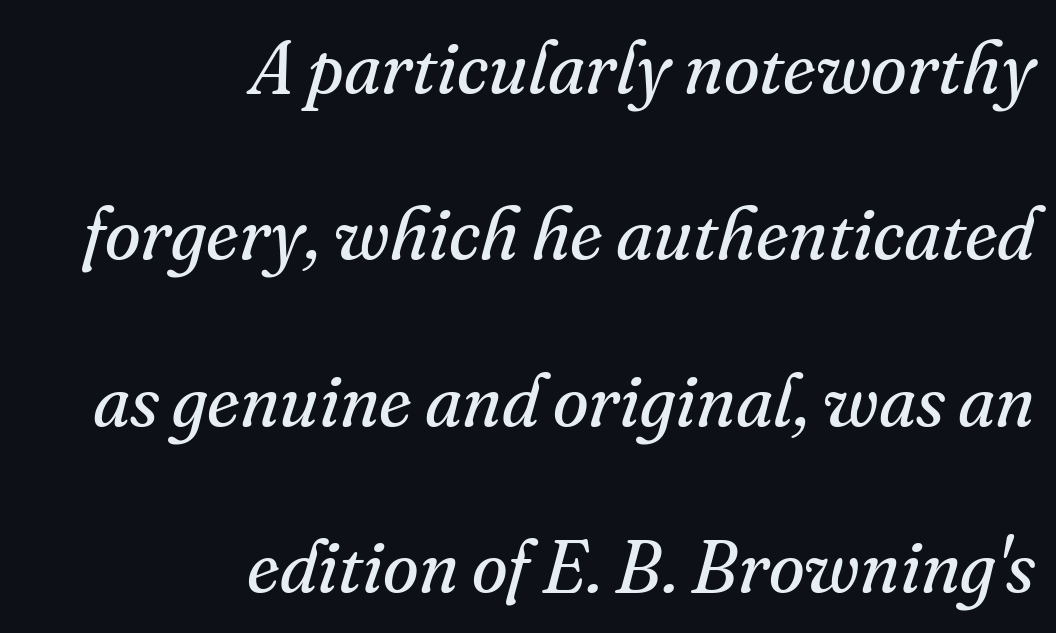
Alignment: flush right. You can tell it's italic because the verticals aren't actually vertical. Unbolded letterforms with no extra heft. In terms of letterform style, serifs are clearly present. Spacing verdict: proportional, widths tailored to each character. These lines stand farther apart than default settings would place them.
